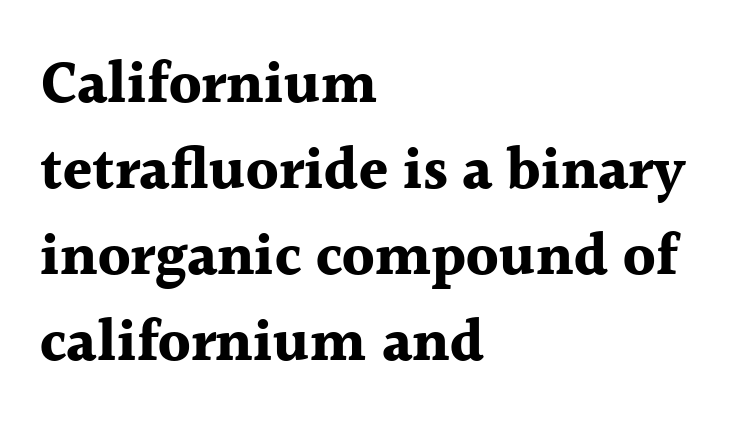
{"serif": "yes", "italic": "no", "bold": "yes", "weight": "bold", "width": "normal", "x_height": "medium", "monospaced": "no", "underline": "no", "align": "left", "line_spacing": "normal", "line_spacing_ratio": 1.46, "letter_spacing": "normal", "letter_spacing_em": 0.0, "glyph_px": 59}
